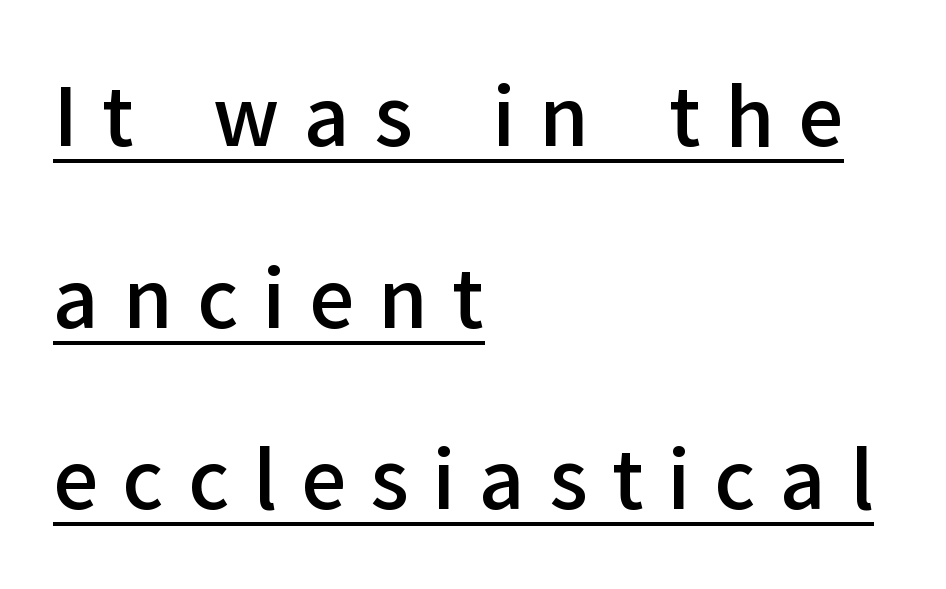
The lettering stays uniformly vertical, giving the passage a roman look. If you drew a ruler down the left edge, every line would touch it. The rendering uses the underline text-decoration. Inter-character spacing is expanded well beyond the font's built-in metrics. Strokes here are thickened, but only to semibold level. Varying glyph widths throughout — classic text-font behaviour.
